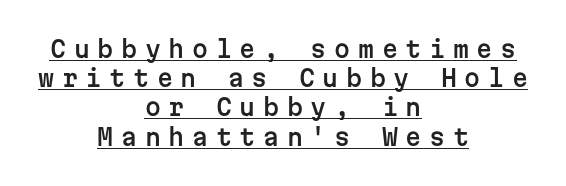
{"italic": "no", "underline": "yes", "align": "center", "line_spacing": "normal", "line_spacing_ratio": 1.27, "letter_spacing": "wide", "letter_spacing_em": 0.33, "glyph_px": 23}
